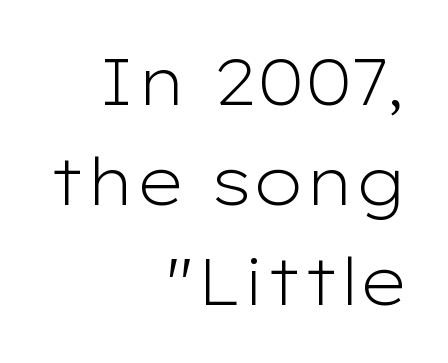
Q: Is the text bold? A: No.
Q: Is the text italic (slanted)? A: No, it is upright.
Q: Is the typeface a serif or a sans-serif typeface? A: Sans-serif.
Q: Is the text underlined? A: No.
Q: How is the paragraph aligned? A: Right-aligned.
Q: Is the spacing between letters normal or unusually wide? A: Normal.
Q: Is the spacing between lines tight, normal or loose? A: Normal.
Q: Width (condensed, normal, or wide)? A: Wide.
Q: Stroke contrast? A: Low.
Q: x-height? A: Medium.
Q: Monospaced? A: No.
